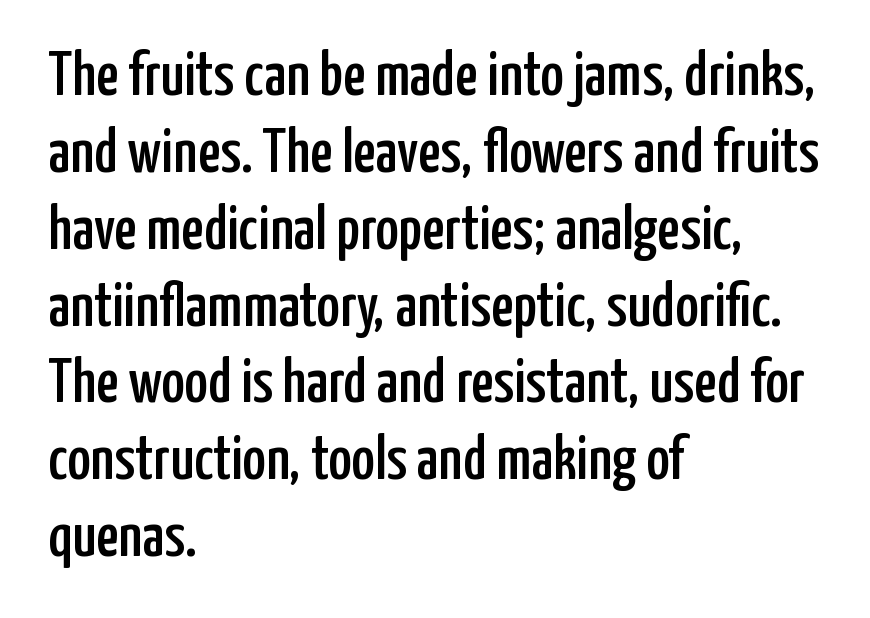
The image shows 63 px condensed sans-serif type, upright; set left-aligned, line spacing 1.22x, normal letter spacing, not underlined; low stroke contrast and a medium x-height.
